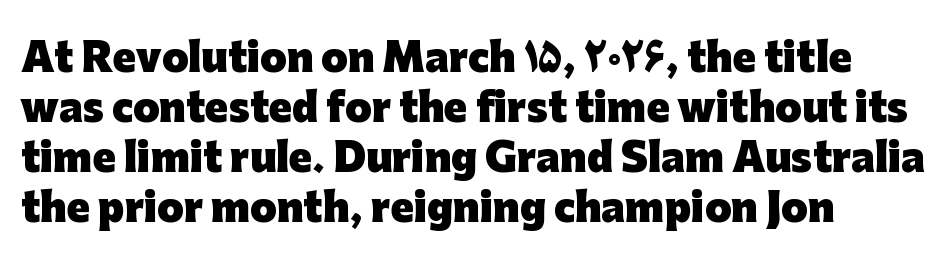
The image shows 38 px heavy sans-serif type, upright; set left-aligned, normal line spacing (1.32x), normal letter spacing, not underlined; low stroke contrast and a medium x-height.
